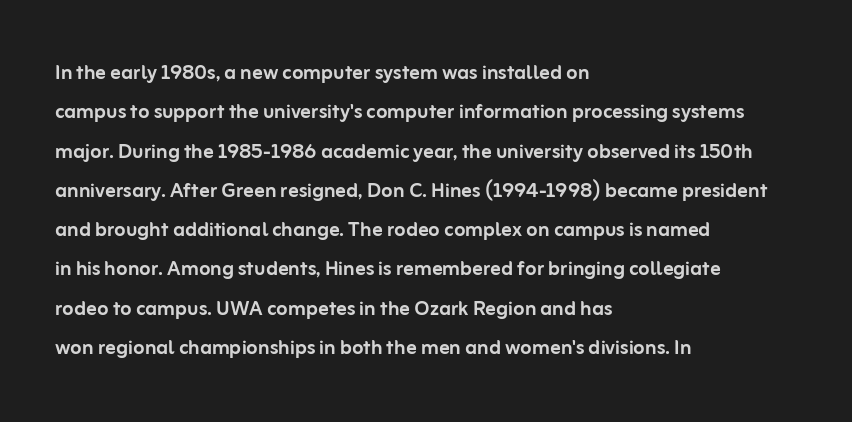
This rendering features lettering with no underline. Every row of glyphs begins at an identical x-position on the left. The leading is moderate, giving the passage an even texture. When letters stand straight like this, we call the style roman or upright.
